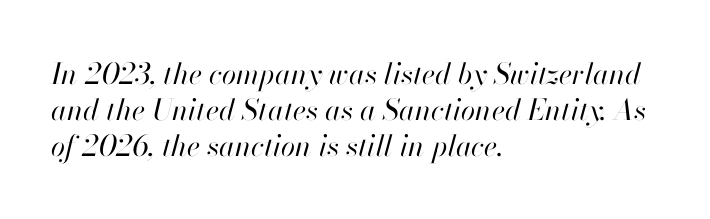
Q: Is the text bold? A: No.
Q: Is the text italic (slanted)? A: Yes, it leans right by about 13 degrees.
Q: Is the text underlined? A: No.
Q: How is the paragraph aligned? A: Left-aligned.
Q: Is the spacing between letters normal or unusually wide? A: Normal.
Q: Width (condensed, normal, or wide)? A: Normal.
Q: Stroke contrast? A: High.
Q: x-height? A: Small.
Q: Monospaced? A: No.
